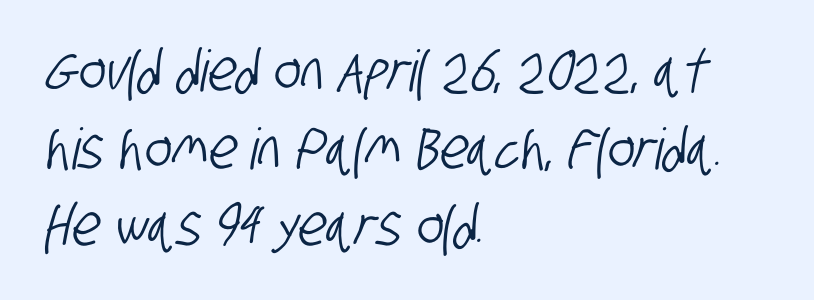
Q: Is the typeface a serif or a sans-serif typeface? A: Sans-serif.
Q: Is the text underlined? A: No.
Q: How is the paragraph aligned? A: Left-aligned.
Q: Is the spacing between letters normal or unusually wide? A: Normal.
Q: Is the spacing between lines tight, normal or loose? A: Normal.
Q: Width (condensed, normal, or wide)? A: Condensed.
Q: Stroke contrast? A: Low.
Q: x-height? A: Large.
Q: Monospaced? A: No.
